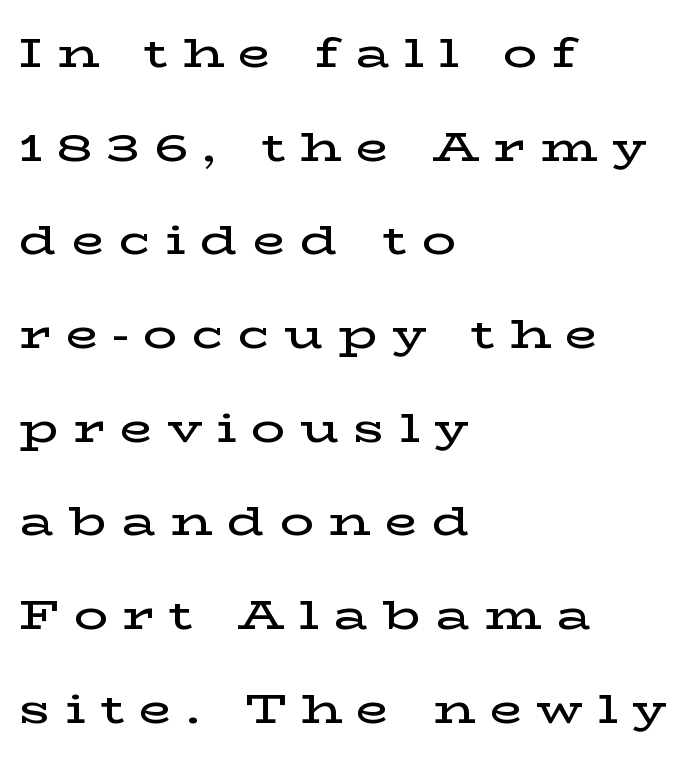
{"serif": "yes", "italic": "no", "bold": "semi", "weight": "semibold", "width": "wide", "stroke_contrast": "low", "x_height": "medium", "monospaced": "no", "underline": "no", "align": "left", "line_spacing": "loose", "line_spacing_ratio": 2.23, "letter_spacing": "wide", "letter_spacing_em": 0.35, "glyph_px": 42}
